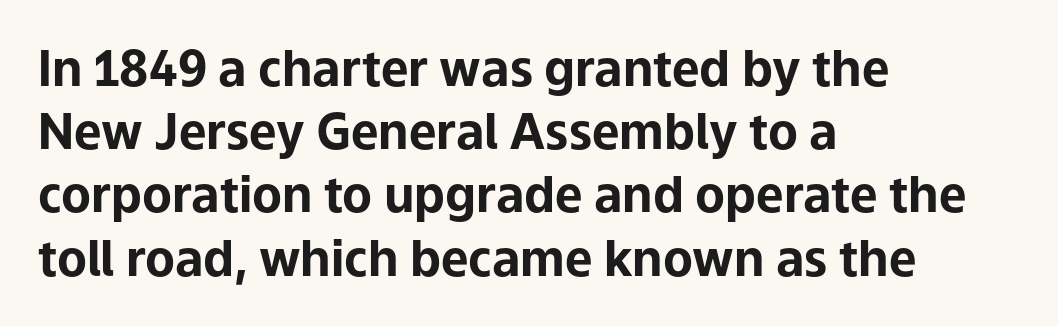
The image shows 49 px bold sans-serif type, upright; set left-aligned, normal line spacing (1.29x), normal letter spacing, not underlined; low stroke contrast and a medium x-height.
